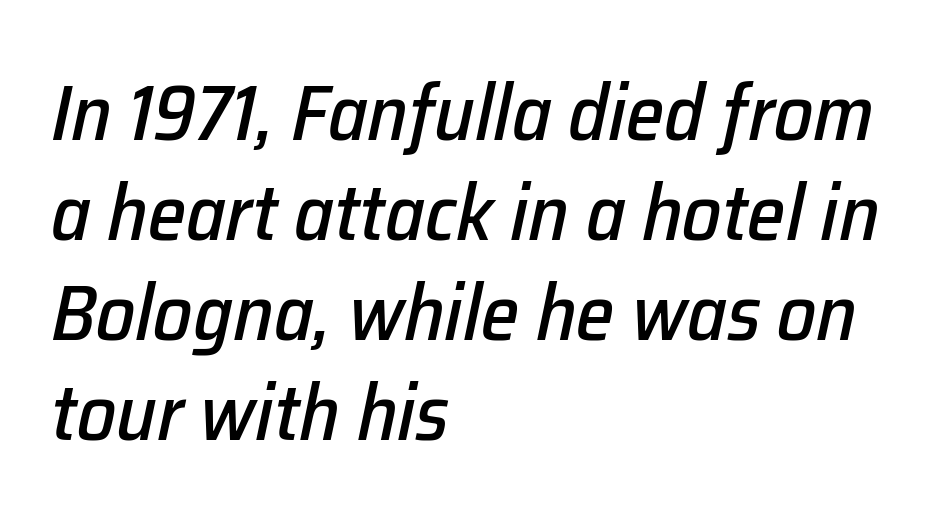
There's an unmistakable incline to the writing here. The specimen omits any rule beneath the text block's lines. Does the leading feel generous? No, just average. Each letter keeps its own natural width here, so spacing adapts to shape.
